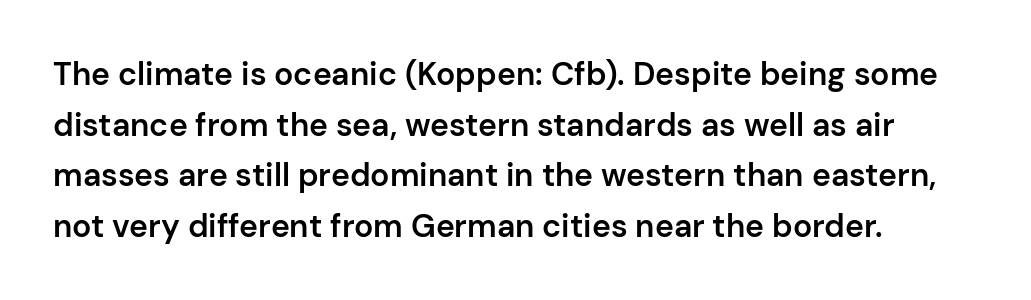
The image shows 32 px semibold sans-serif type, upright; set left-aligned, normal line spacing (1.58x), normal letter spacing, not underlined; low stroke contrast and a medium x-height.
